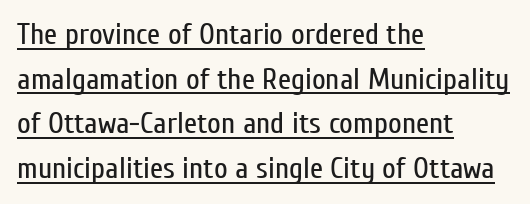
The image shows 30 px regular-weight, condensed sans-serif type, upright; set left-aligned, normal line spacing (1.49x), normal letter spacing, underlined; low stroke contrast and a medium x-height.
